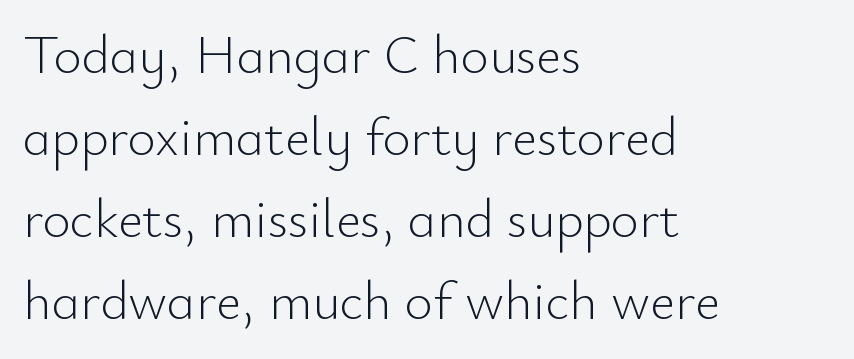
Q: Is the text bold? A: No.
Q: Is the text italic (slanted)? A: No, it is upright.
Q: Is the typeface a serif or a sans-serif typeface? A: Sans-serif.
Q: Is the text underlined? A: No.
Q: How is the paragraph aligned? A: Left-aligned.
Q: Is the spacing between letters normal or unusually wide? A: Normal.
Q: Is the spacing between lines tight, normal or loose? A: Normal.
Q: Width (condensed, normal, or wide)? A: Normal.
Q: Stroke contrast? A: Low.
Q: x-height? A: Small.
Q: Monospaced? A: No.
